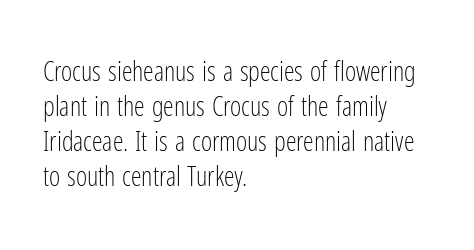
The image shows 27 px text type, upright; set left-aligned, normal line spacing (1.3x), normal letter spacing, not underlined.
